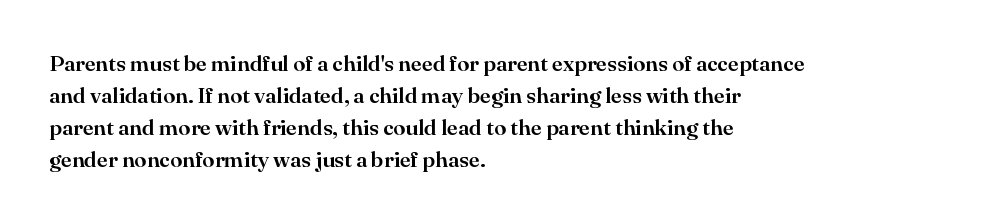
Q: Is the text italic (slanted)? A: No, it is upright.
Q: Is the text underlined? A: No.
Q: How is the paragraph aligned? A: Left-aligned.
Q: Is the spacing between letters normal or unusually wide? A: Normal.
Q: Is the spacing between lines tight, normal or loose? A: Normal.
